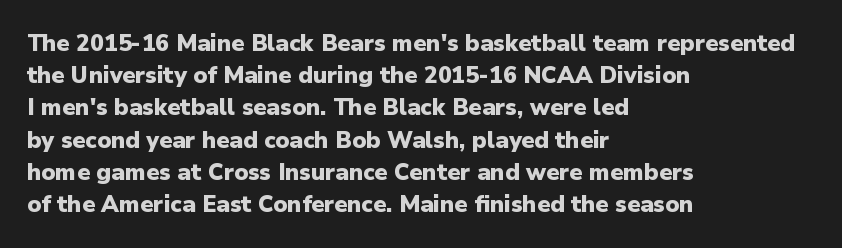
The image shows 23 px bold type, upright; set left-aligned, normal line spacing (1.4x), normal letter spacing, not underlined.
